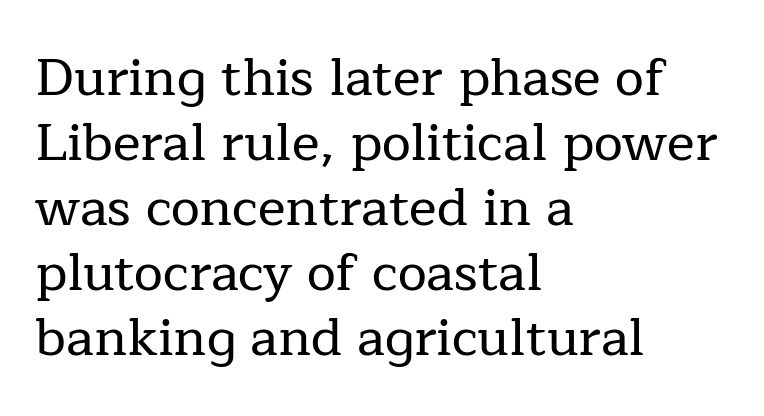
{"serif": "yes", "italic": "no", "width": "normal", "stroke_contrast": "low", "x_height": "medium", "monospaced": "no", "underline": "no", "align": "left", "line_spacing": "normal", "line_spacing_ratio": 1.25, "letter_spacing": "normal", "letter_spacing_em": 0.0, "glyph_px": 52}
